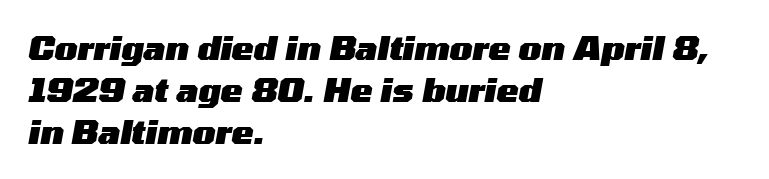
{"italic": "yes", "lean": "right", "slant_degrees": 10, "bold": "yes", "weight": "heavy", "width": "wide", "stroke_contrast": "medium", "x_height": "medium", "monospaced": "no", "underline": "no", "align": "left", "line_spacing": "normal", "line_spacing_ratio": 1.28, "letter_spacing": "normal", "letter_spacing_em": 0.0, "glyph_px": 33}
